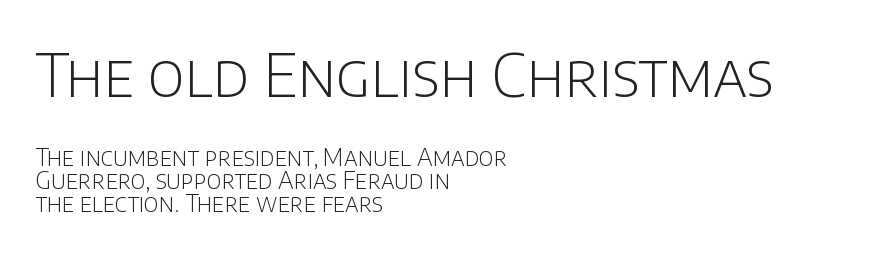
The image shows 60 px light sans-serif type, upright; set left-aligned, tight line spacing (0.96x), normal letter spacing, not underlined; the first (top) block is 2.5x larger; low stroke contrast and a large x-height.
